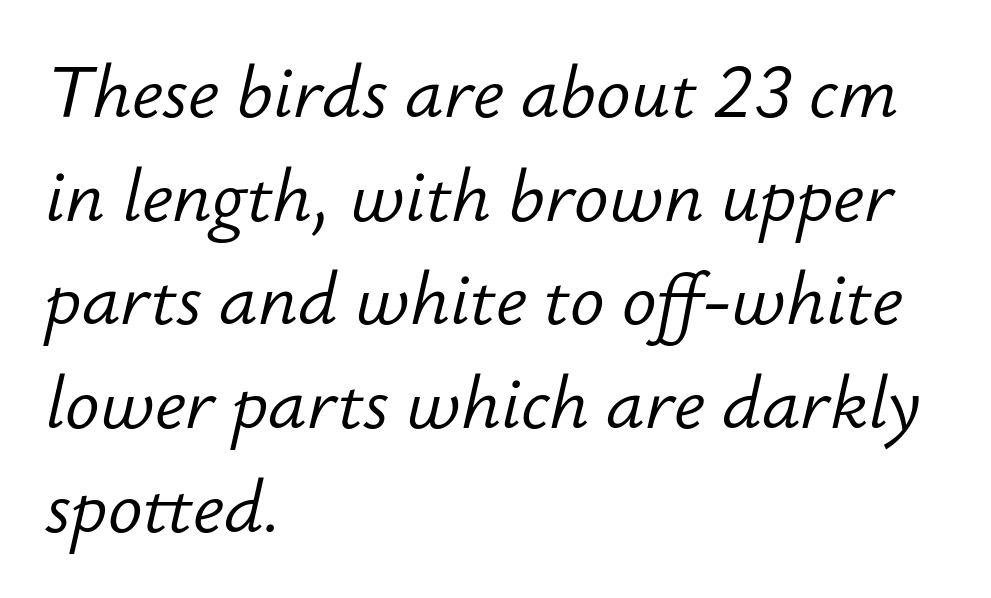
Q: Is the text bold? A: No.
Q: Is the text italic (slanted)? A: Yes, it leans right by about 12 degrees.
Q: Is the text underlined? A: No.
Q: How is the paragraph aligned? A: Left-aligned.
Q: Is the spacing between letters normal or unusually wide? A: Normal.
Q: Is the spacing between lines tight, normal or loose? A: Normal.
Q: Width (condensed, normal, or wide)? A: Normal.
Q: Stroke contrast? A: Low.
Q: x-height? A: Small.
Q: Monospaced? A: No.
